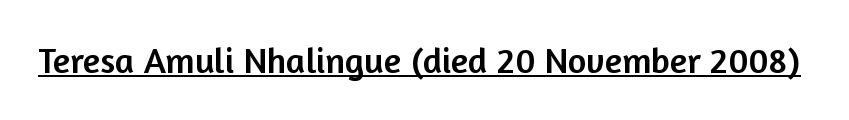
{"serif": "no", "italic": "no", "width": "normal", "stroke_contrast": "low", "x_height": "medium", "monospaced": "no", "underline": "yes", "letter_spacing": "normal", "letter_spacing_em": 0.0, "glyph_px": 36}
